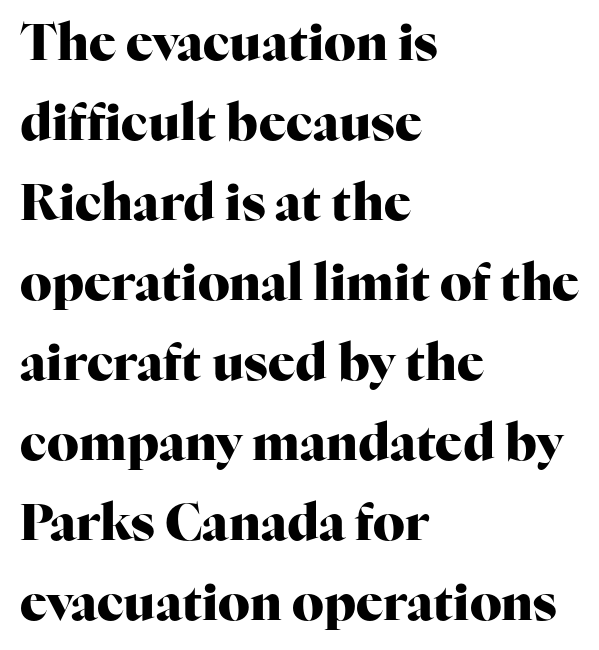
Q: Is the text bold? A: Yes.
Q: Is the text italic (slanted)? A: No, it is upright.
Q: Is the typeface a serif or a sans-serif typeface? A: Serif.
Q: Is the text underlined? A: No.
Q: How is the paragraph aligned? A: Left-aligned.
Q: Is the spacing between letters normal or unusually wide? A: Normal.
Q: Is the spacing between lines tight, normal or loose? A: Normal.
Q: Width (condensed, normal, or wide)? A: Normal.
Q: Stroke contrast? A: High.
Q: x-height? A: Medium.
Q: Monospaced? A: No.
